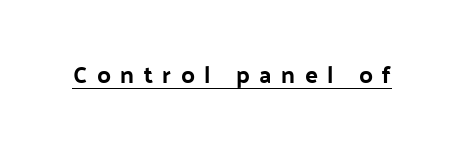
You could only call the tracking loose — the letters float apart. Honestly, the underline is the first thing you notice here. The type sits square on the baseline with zero lean.
